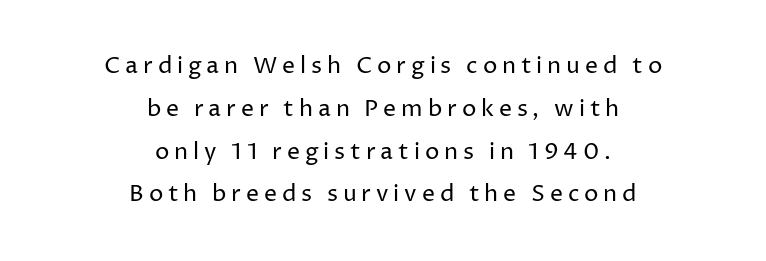
{"italic": "no", "bold": "no", "underline": "no", "align": "center", "line_spacing_ratio": 1.86, "letter_spacing": "wide", "letter_spacing_em": 0.21, "glyph_px": 23}
